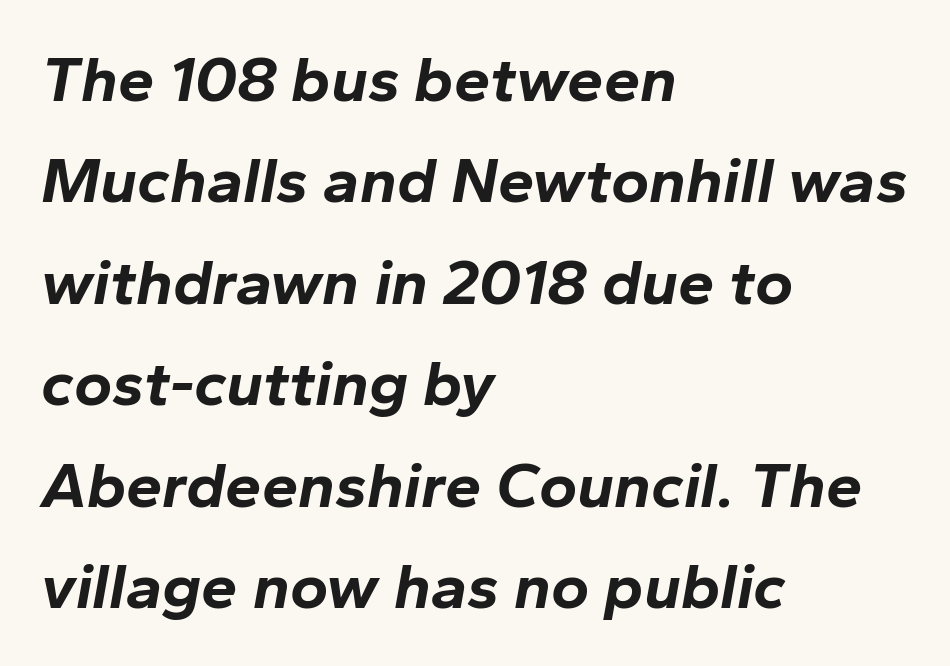
You'd pick this weight for a headline — it's a proper bold. No extra tracking has been applied to these lines. Descenders are the only things crossing below the line. In CSS terms this would be text-align: left.
